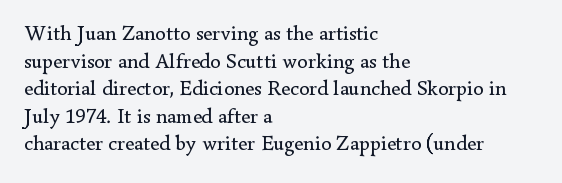
{"italic": "no", "bold": "no", "underline": "no", "align": "left", "line_spacing": "normal", "line_spacing_ratio": 1.31, "letter_spacing": "normal", "letter_spacing_em": 0.0, "glyph_px": 21}
